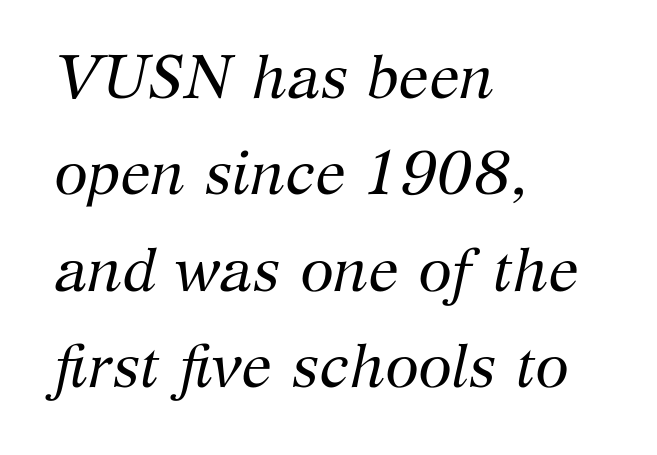
{"serif": "yes", "italic": "yes", "lean": "right", "slant_degrees": 12, "bold": "no", "weight": "regular", "width": "normal", "stroke_contrast": "medium", "x_height": "medium", "monospaced": "no", "underline": "no", "align": "left", "line_spacing": "normal", "line_spacing_ratio": 1.58, "letter_spacing": "normal", "letter_spacing_em": 0.0, "glyph_px": 61}
